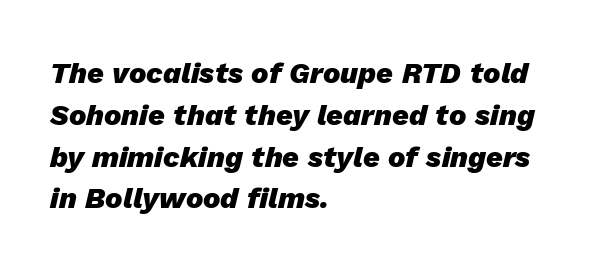
{"italic": "yes", "lean": "right", "slant_degrees": 13, "bold": "yes", "weight": "heavy", "width": "normal", "stroke_contrast": "low", "x_height": "medium", "monospaced": "no", "underline": "no", "align": "left", "line_spacing": "normal", "line_spacing_ratio": 1.44, "letter_spacing": "normal", "letter_spacing_em": 0.0, "glyph_px": 29}
